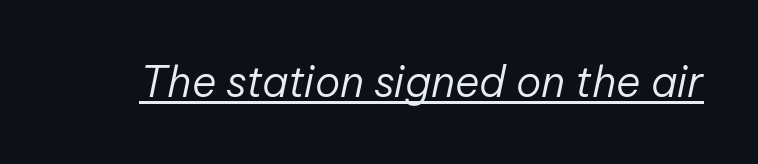
{"italic": "yes", "lean": "right", "slant_degrees": 12, "bold": "no", "weight": "regular", "width": "normal", "stroke_contrast": "low", "x_height": "medium", "monospaced": "no", "underline": "yes", "letter_spacing": "normal", "letter_spacing_em": 0.0, "glyph_px": 42}
